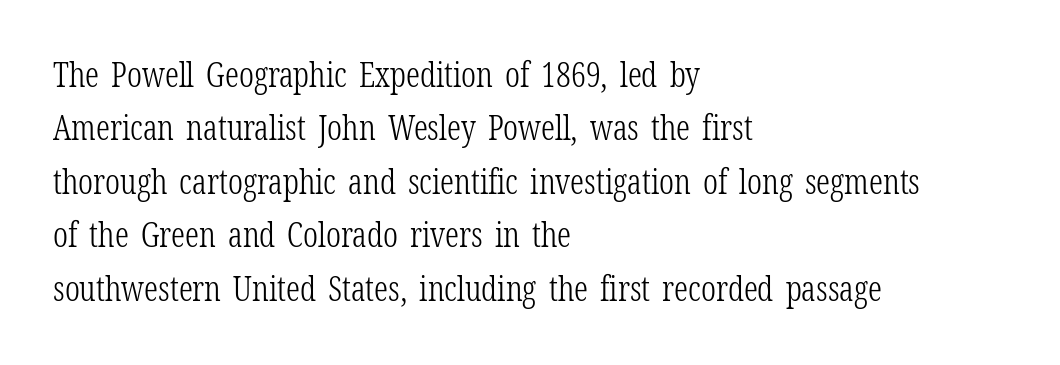
{"serif": "yes", "italic": "no", "bold": "no", "weight": "light", "width": "condensed", "stroke_contrast": "low", "x_height": "medium", "monospaced": "no", "underline": "no", "align": "left", "line_spacing": "normal", "line_spacing_ratio": 1.57, "letter_spacing": "normal", "letter_spacing_em": 0.0, "glyph_px": 34}
